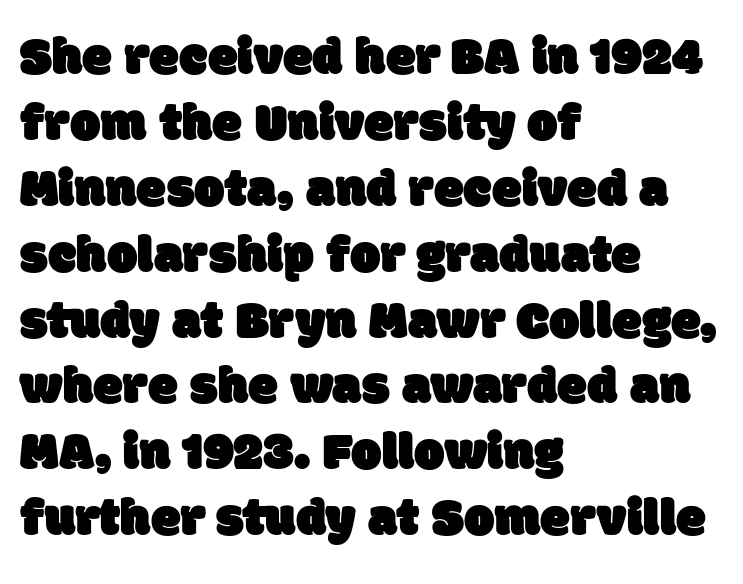
Line starts are locked; line ends wander. The glyphs in this specimen are sans serif. Lines of text with bare space underneath. What stands out about the letter spacing? Nothing — it is the standard amount.
